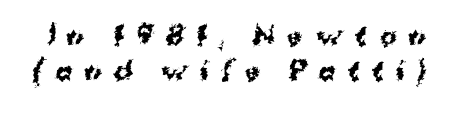
Notice how descenders clear the ascenders below comfortably — that's standard leading. The tracking reads as deliberately expanded to a designer's eye. Rule under the text: the space is simply empty. Summary of weight: heavy, a full bold.
